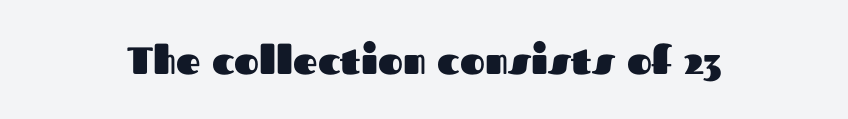
Q: Is the text bold? A: Yes.
Q: Is the text italic (slanted)? A: No, it is upright.
Q: Is the typeface a serif or a sans-serif typeface? A: Sans-serif.
Q: Is the text underlined? A: No.
Q: Is the spacing between letters normal or unusually wide? A: Normal.
Q: Width (condensed, normal, or wide)? A: Normal.
Q: Stroke contrast? A: Medium.
Q: x-height? A: Medium.
Q: Monospaced? A: No.
